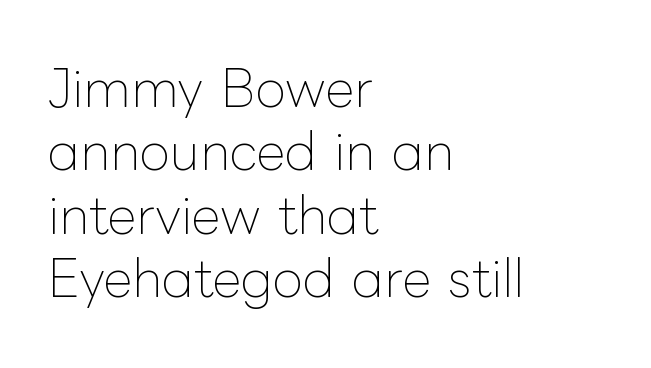
Think standard paragraph weight, or any step lighter than that. The rag falls on the right side of this text block. Descenders hang freely into open space. These lines sit exactly where default settings would place them. The rendering keeps characters at their native spacing. Ordinary non-slanted type is in use.
